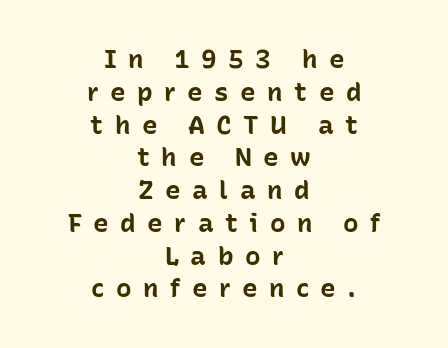
The image shows 26 px bold type, upright; set centered, normal line spacing (1.26x), unusually wide letter spacing (+0.44 em), not underlined.
